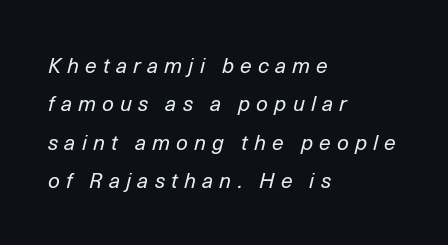
Plain, unruled lines of type. Yep, that's italic — everything's leaning. Layout note: lines flush left. Each stroke keeps to a modest, everyday thickness or less. A typesetter would call this heavily tracked-out type.
